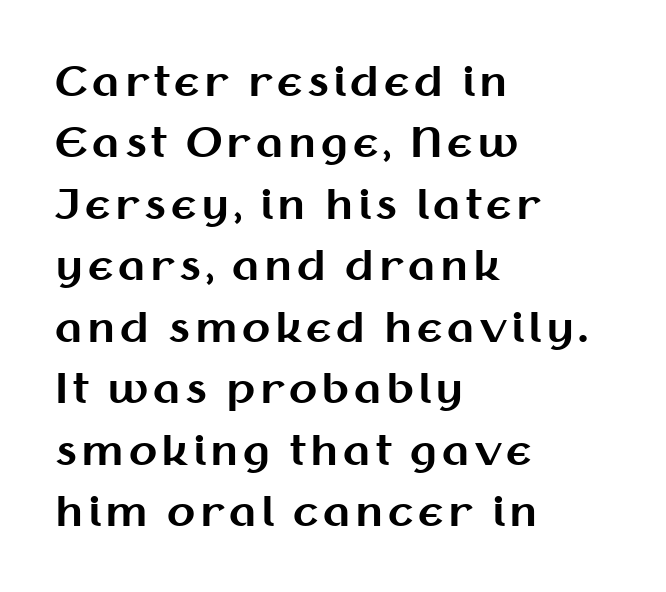
Q: Is the text bold? A: Yes.
Q: Is the text italic (slanted)? A: No, it is upright.
Q: Is the typeface a serif or a sans-serif typeface? A: Sans-serif.
Q: Is the text underlined? A: No.
Q: How is the paragraph aligned? A: Left-aligned.
Q: Is the spacing between lines tight, normal or loose? A: Normal.
Q: Width (condensed, normal, or wide)? A: Normal.
Q: Stroke contrast? A: Medium.
Q: x-height? A: Medium.
Q: Monospaced? A: No.
